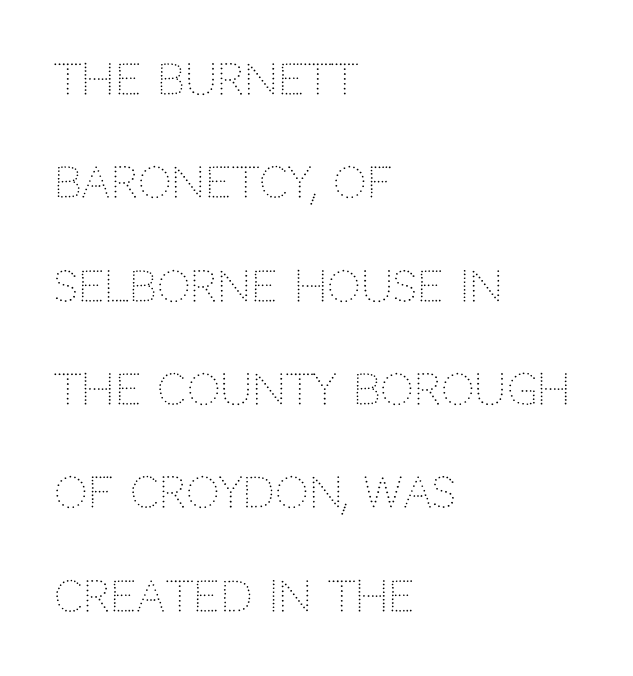
{"serif": "no", "italic": "no", "bold": "no", "weight": "light", "width": "normal", "stroke_contrast": "low", "x_height": "large", "monospaced": "no", "underline": "no", "align": "left", "line_spacing": "loose", "line_spacing_ratio": 2.46, "letter_spacing": "normal", "letter_spacing_em": 0.0, "glyph_px": 42}
